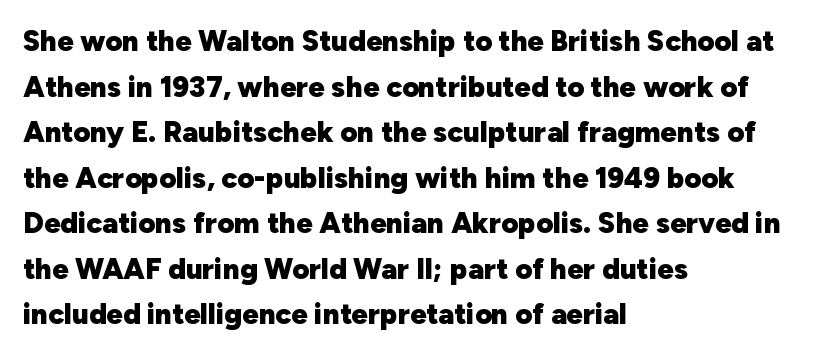
The rows are spaced the way most documents space them. The paragraph shown leans on its left margin. The line texture is even and compact thanks to regular tracking. In terms of weight, the rendering is a true, heavy bold. The space directly below the letters is spotless.
